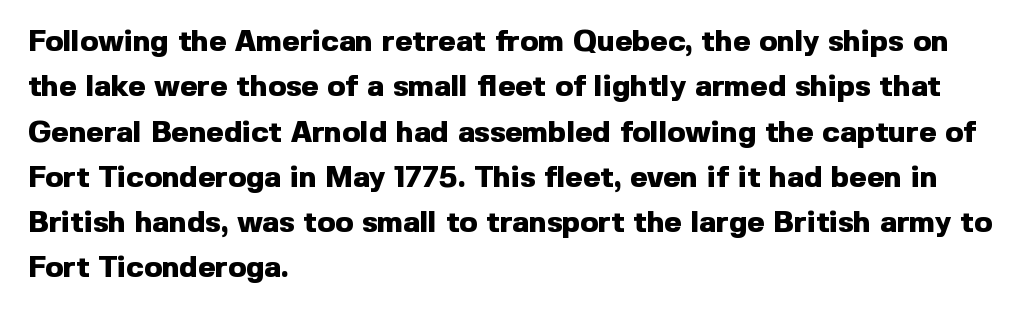
In terms of posture, this sample is upright. Note the varied advance widths — an 'i' is clearly narrower than an 'm'. Stroke thickness is high; the sample reads as a true bold. If you measured baseline to baseline, you'd find a middling distance. Only glyphs here, with clear space below each row.
